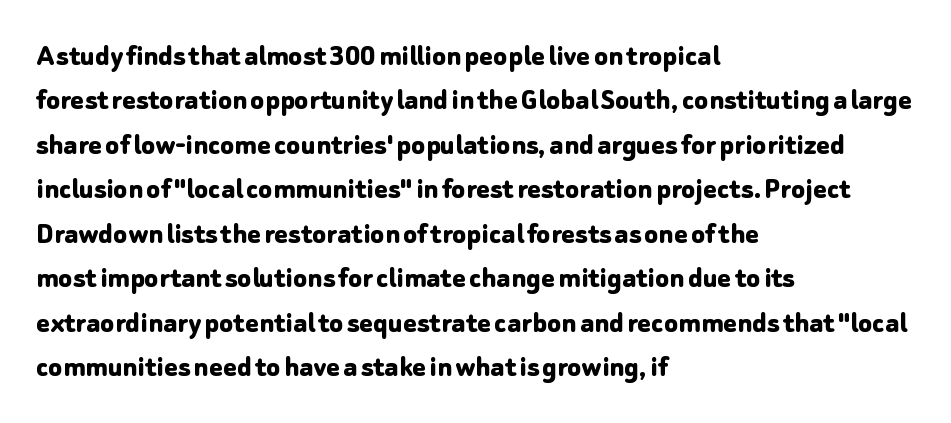
The image shows 32 px bold sans-serif type, upright; set left-aligned, normal line spacing (1.39x), normal letter spacing, not underlined; low stroke contrast and a medium x-height.
